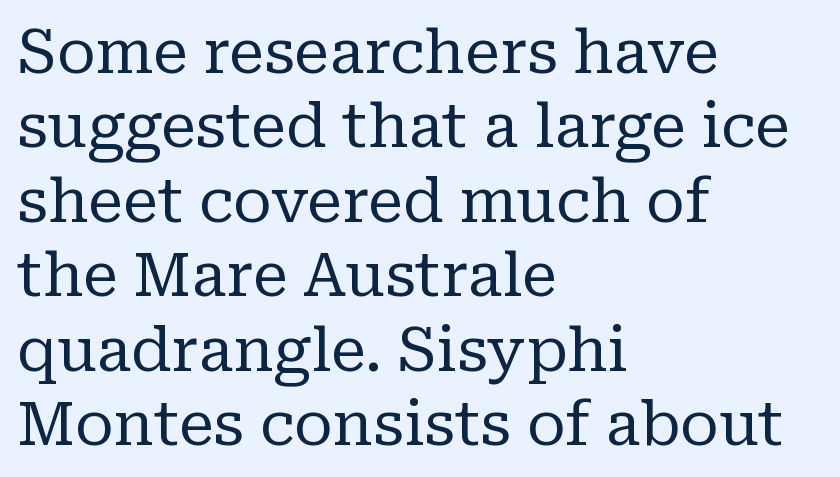
{"serif": "yes", "italic": "no", "bold": "no", "weight": "regular", "width": "normal", "stroke_contrast": "low", "x_height": "medium", "monospaced": "no", "underline": "no", "align": "left", "line_spacing_ratio": 1.24, "letter_spacing": "normal", "letter_spacing_em": 0.0, "glyph_px": 60}
